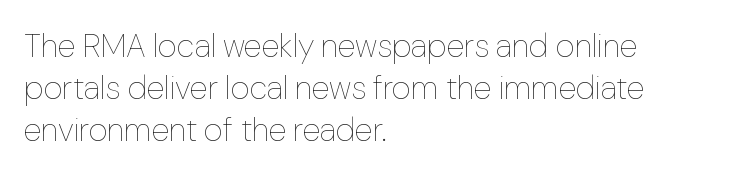
Q: Is the text bold? A: No.
Q: Is the text italic (slanted)? A: No, it is upright.
Q: Is the text underlined? A: No.
Q: How is the paragraph aligned? A: Left-aligned.
Q: Is the spacing between letters normal or unusually wide? A: Normal.
Q: Is the spacing between lines tight, normal or loose? A: Normal.
Q: Width (condensed, normal, or wide)? A: Normal.
Q: Stroke contrast? A: Low.
Q: x-height? A: Medium.
Q: Monospaced? A: No.
